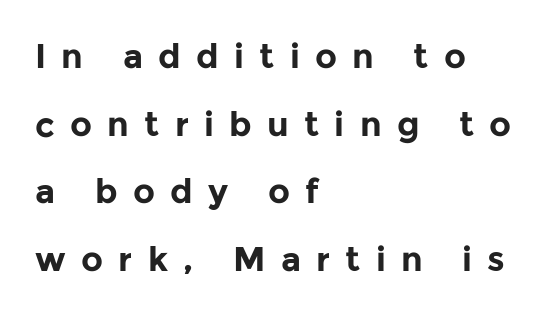
{"serif": "no", "italic": "no", "bold": "yes", "weight": "bold", "width": "normal", "stroke_contrast": "low", "x_height": "medium", "monospaced": "no", "underline": "no", "align": "left", "line_spacing": "loose", "line_spacing_ratio": 1.99, "letter_spacing": "wide", "letter_spacing_em": 0.45, "glyph_px": 34}
